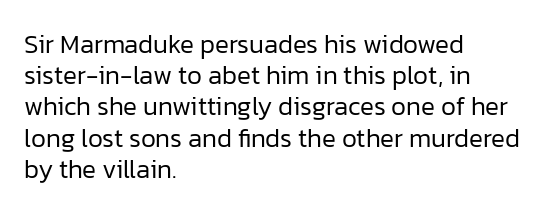
The image shows 26 px text type, upright; set left-aligned, line spacing 1.2x, normal letter spacing, not underlined.
